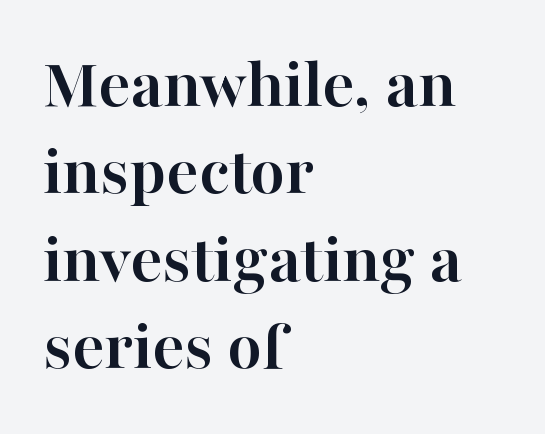
The image shows 71 px semibold serif type, upright; set left-aligned, line spacing 1.23x, normal letter spacing, not underlined; high stroke contrast and a medium x-height.
